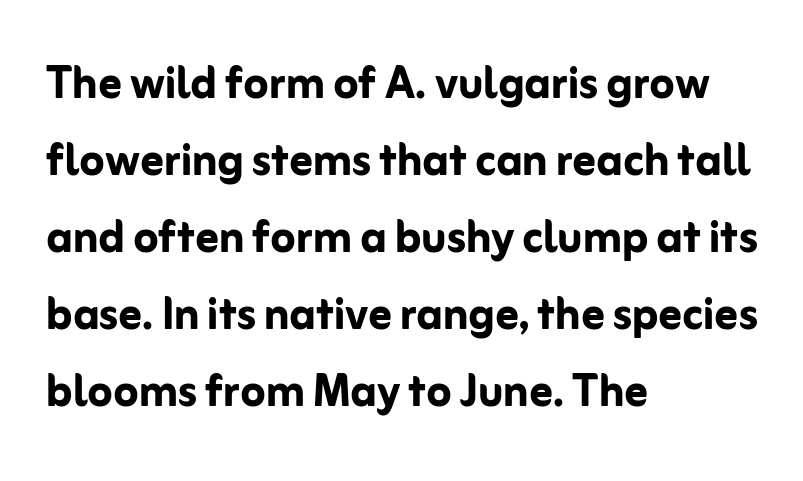
The image shows 57 px semibold sans-serif type, upright; set left-aligned, normal line spacing (1.35x), normal letter spacing, not underlined; low stroke contrast and a medium x-height.
